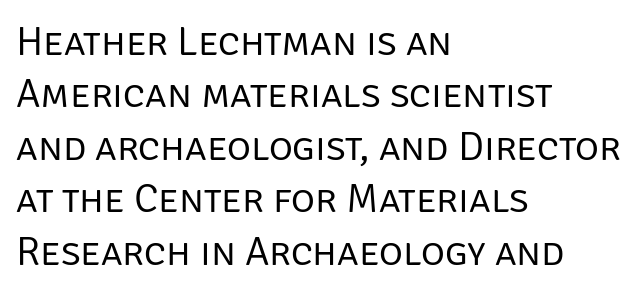
The image shows 41 px regular-weight sans-serif type, upright; set left-aligned, normal line spacing (1.28x), normal letter spacing, not underlined; low stroke contrast and a large x-height.
